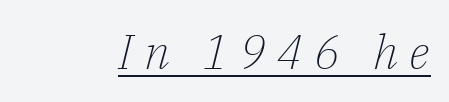
The glyphs are accompanied by a horizontal stroke just below them. Proportional: the letters do not fall into vertical columns. Heaviness? Minimal to ordinary, like unemphasized prose. The specimen reads as italic at a glance. There is plenty of visible air inserted between adjacent glyphs. The rendering shows small feet on the letterforms — a serif design.
